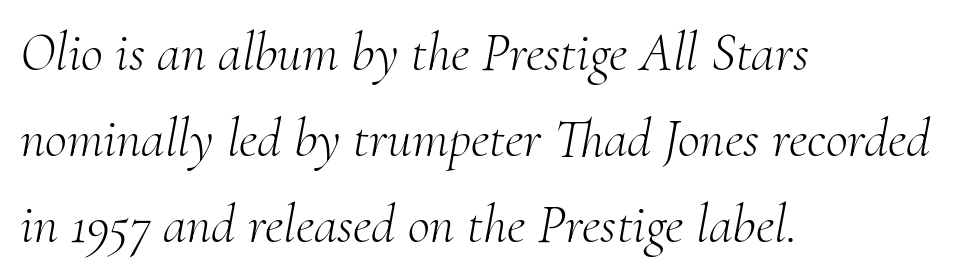
Emphasis-style slanted type is in use. Letters have the restrained weight of plain body copy at most. Check under the words: just untouched page. Each letter keeps its own natural width here, so spacing adapts to shape.
